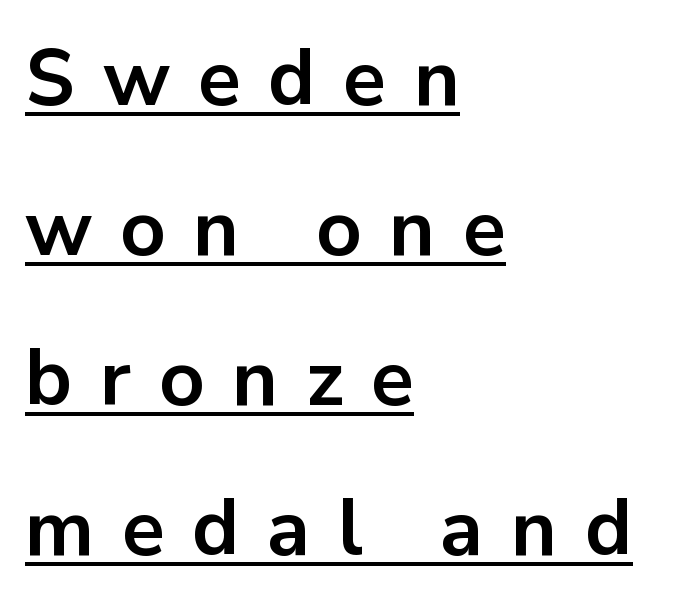
Q: Is the text bold? A: Yes.
Q: Is the text italic (slanted)? A: No, it is upright.
Q: Is the typeface a serif or a sans-serif typeface? A: Sans-serif.
Q: Is the text underlined? A: Yes.
Q: How is the paragraph aligned? A: Left-aligned.
Q: Is the spacing between letters normal or unusually wide? A: Unusually wide.
Q: Is the spacing between lines tight, normal or loose? A: Loose.
Q: Width (condensed, normal, or wide)? A: Normal.
Q: Stroke contrast? A: Low.
Q: x-height? A: Medium.
Q: Monospaced? A: No.
